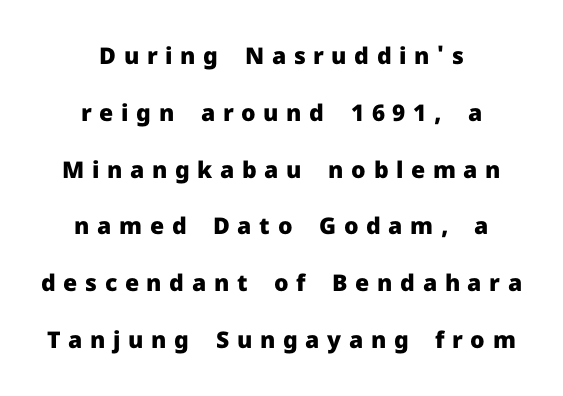
Q: Is the text bold? A: Yes.
Q: Is the text italic (slanted)? A: No, it is upright.
Q: Is the text underlined? A: No.
Q: How is the paragraph aligned? A: Centered.
Q: Is the spacing between letters normal or unusually wide? A: Unusually wide.
Q: Is the spacing between lines tight, normal or loose? A: Loose.
